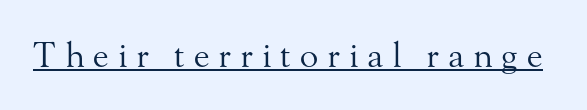
{"serif": "yes", "italic": "no", "bold": "no", "weight": "regular", "width": "normal", "stroke_contrast": "medium", "x_height": "small", "monospaced": "no", "underline": "yes", "letter_spacing": "wide", "letter_spacing_em": 0.26, "glyph_px": 34}
